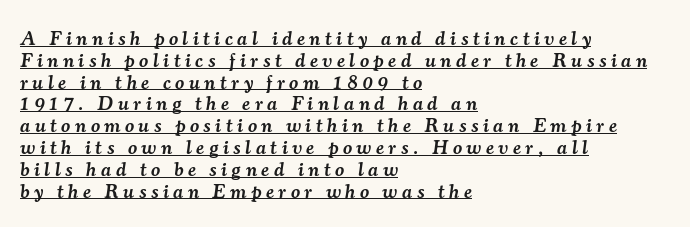
The image shows 20 px text type, italic (leaning right); set left-aligned, tight line spacing (1.09x), unusually wide letter spacing (+0.23 em), underlined.
